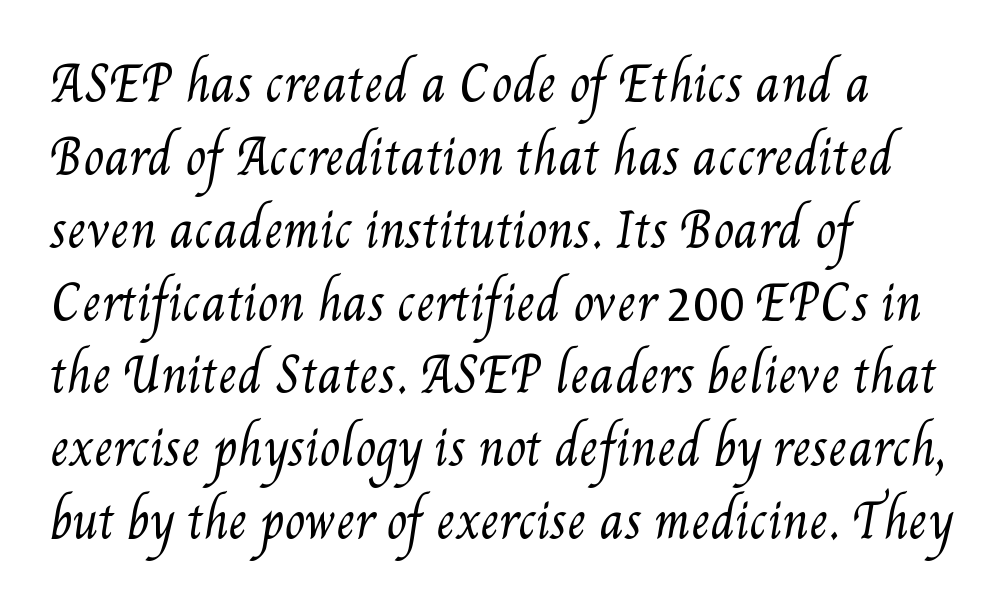
Does extra space separate the letters? No, they use regular spacing. Regarding leading, the lines here are spaced in the standard way. Ink coverage per letter is moderate at most. Descender tails drop into unmarked territory. This rendering uses left alignment, leaving the right contour irregular. The passage shown is typed in a proportional face where columns would drift.
